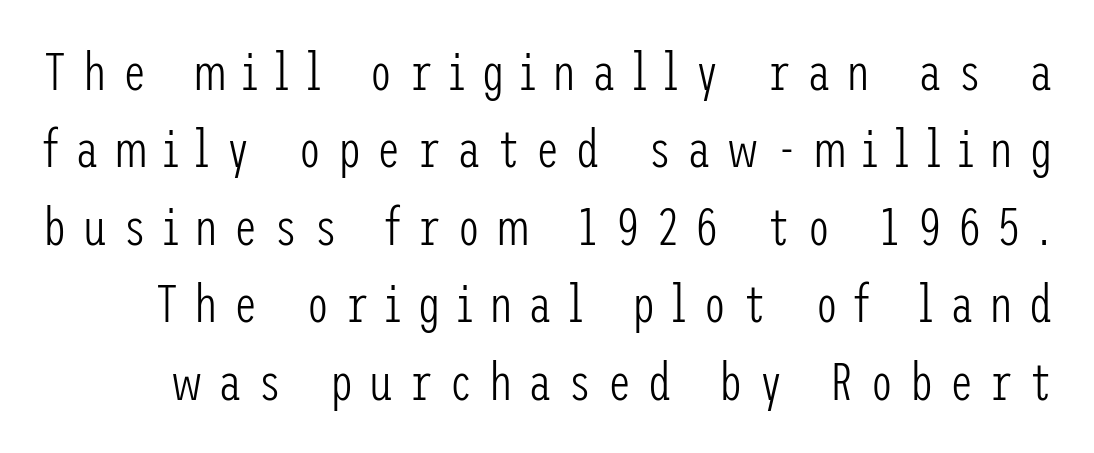
The image shows 53 px light, condensed sans-serif type, upright; set normal line spacing (1.46x), unusually wide letter spacing (+0.3 em), not underlined; low stroke contrast and a medium x-height.
